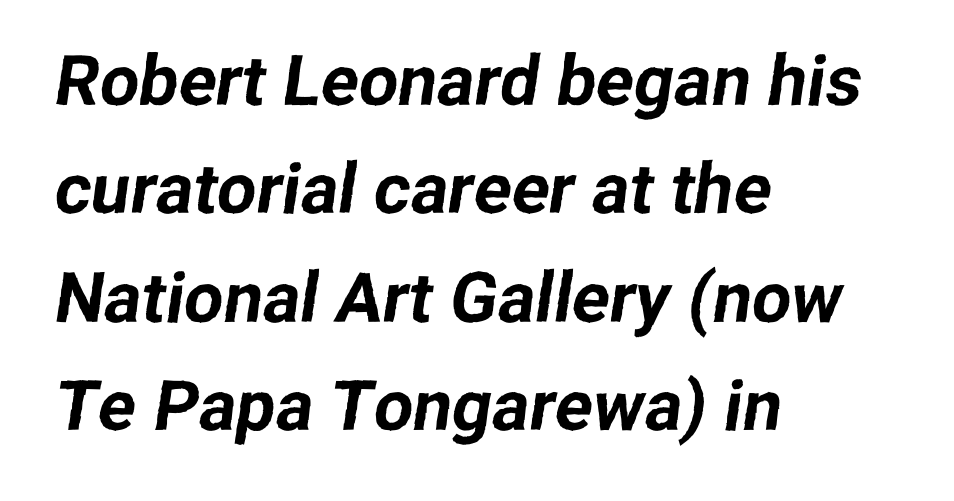
Q: Is the typeface a serif or a sans-serif typeface? A: Sans-serif.
Q: Is the text underlined? A: No.
Q: How is the paragraph aligned? A: Left-aligned.
Q: Is the spacing between letters normal or unusually wide? A: Normal.
Q: Is the spacing between lines tight, normal or loose? A: Normal.
Q: Width (condensed, normal, or wide)? A: Normal.
Q: Stroke contrast? A: Low.
Q: x-height? A: Medium.
Q: Monospaced? A: No.
